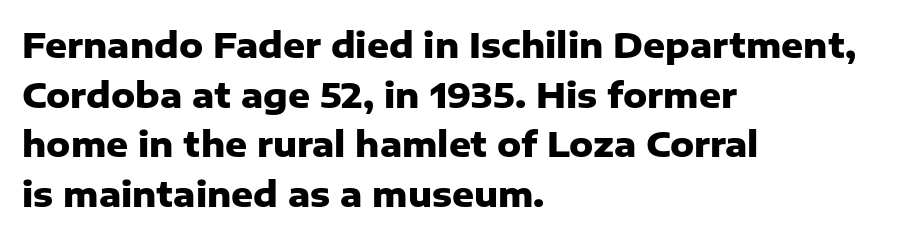
The characters display no serif detailing; their extremities are plain. Do the characters align in a grid? No, the font is proportional. If you measured baseline to baseline, you'd find a middling distance. Underlining? Definitely not there. Characters follow at the spacing the type designer built in. In CSS terms this would be text-align: left.
